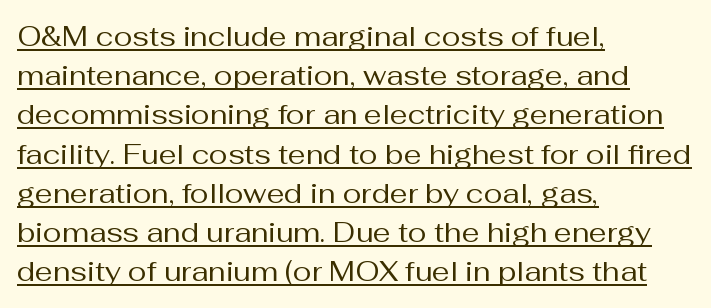
Unlike a traditional serif, this face leaves its strokes unadorned. Characters remain perfectly vertical along every line. Stems and bowls with no extra thickness — not bold. Each line of the rendering has a horizontal stroke beneath the glyphs. There is no visible air inserted between adjacent glyphs. Note the varied advance widths — an 'i' is clearly narrower than an 'm'.
